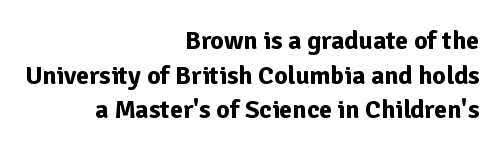
{"italic": "no", "bold": "yes", "underline": "no", "align": "right", "line_spacing": "normal", "line_spacing_ratio": 1.33, "letter_spacing": "normal", "letter_spacing_em": 0.0, "glyph_px": 26}
